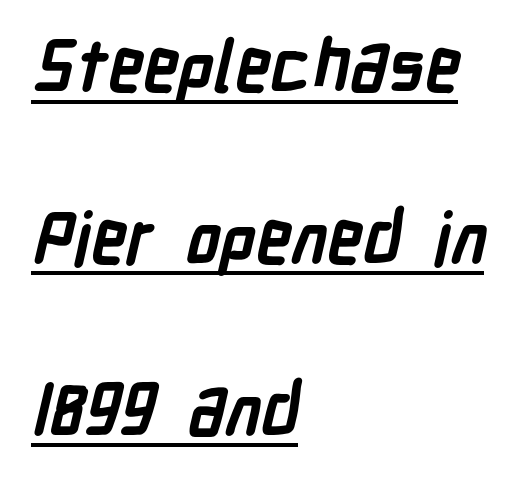
The image shows 71 px semibold, condensed sans-serif type; set left-aligned, loose line spacing (2.42x), normal letter spacing, underlined; low stroke contrast and a medium x-height.
